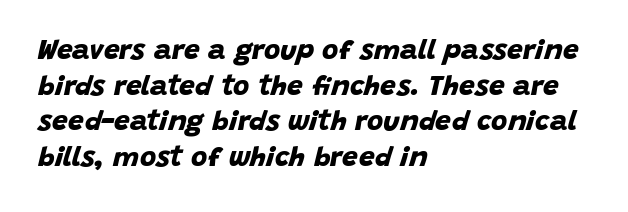
Q: Is the text bold? A: Yes.
Q: Is the typeface a serif or a sans-serif typeface? A: Sans-serif.
Q: Is the text underlined? A: No.
Q: How is the paragraph aligned? A: Left-aligned.
Q: Is the spacing between letters normal or unusually wide? A: Normal.
Q: Is the spacing between lines tight, normal or loose? A: Normal.
Q: Width (condensed, normal, or wide)? A: Normal.
Q: Stroke contrast? A: Low.
Q: x-height? A: Large.
Q: Monospaced? A: No.
